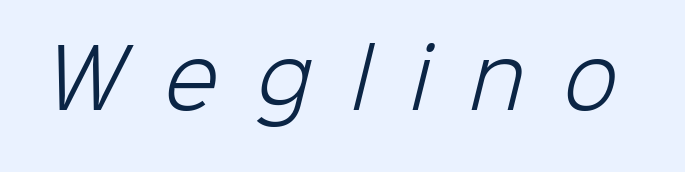
Q: Is the text bold? A: No.
Q: Is the typeface a serif or a sans-serif typeface? A: Sans-serif.
Q: Is the text underlined? A: No.
Q: Is the spacing between letters normal or unusually wide? A: Unusually wide.
Q: Width (condensed, normal, or wide)? A: Normal.
Q: Stroke contrast? A: Low.
Q: x-height? A: Medium.
Q: Monospaced? A: No.
